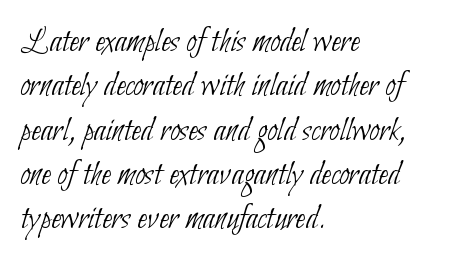
{"serif": "no", "bold": "no", "weight": "thin", "width": "condensed", "stroke_contrast": "low", "x_height": "small", "monospaced": "no", "underline": "no", "align": "left", "line_spacing_ratio": 1.23, "letter_spacing": "normal", "letter_spacing_em": 0.0, "glyph_px": 36}
